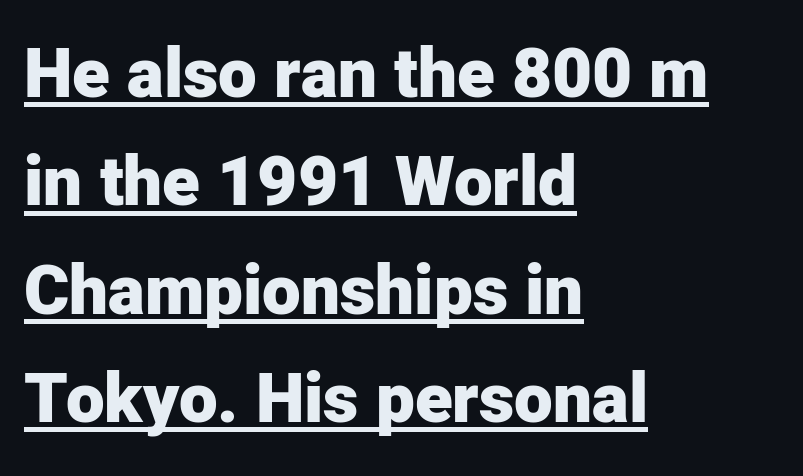
{"serif": "no", "italic": "no", "bold": "yes", "weight": "heavy", "width": "normal", "stroke_contrast": "low", "x_height": "medium", "monospaced": "no", "underline": "yes", "align": "left", "line_spacing": "normal", "line_spacing_ratio": 1.57, "letter_spacing": "normal", "letter_spacing_em": 0.0, "glyph_px": 69}
